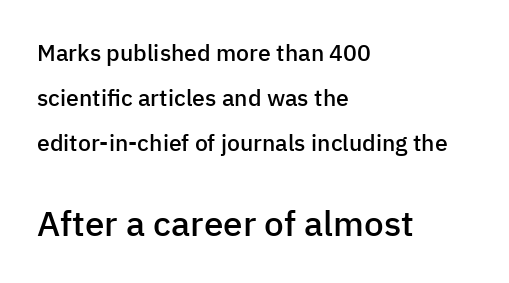
{"serif": "no", "italic": "no", "bold": "semi", "weight": "semibold", "width": "normal", "stroke_contrast": "low", "x_height": "medium", "monospaced": "no", "underline": "no", "align": "left", "line_spacing": "loose", "line_spacing_ratio": 1.95, "letter_spacing": "normal", "letter_spacing_em": 0.0, "larger_block": "second", "size_ratio": 1.52, "glyph_px": 35}
